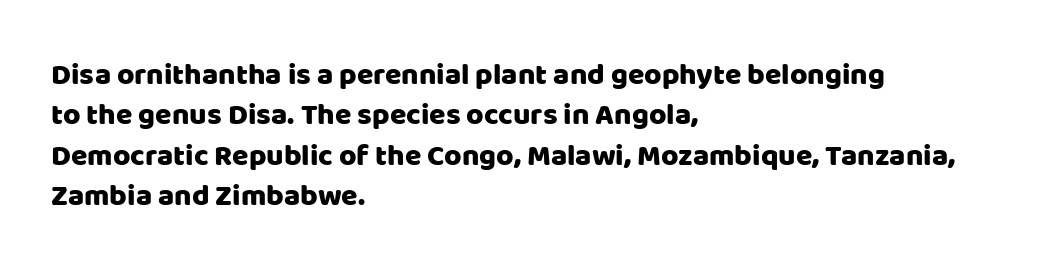
{"serif": "no", "italic": "no", "width": "normal", "stroke_contrast": "low", "x_height": "large", "monospaced": "no", "underline": "no", "align": "left", "line_spacing": "normal", "line_spacing_ratio": 1.35, "letter_spacing": "normal", "letter_spacing_em": 0.0, "glyph_px": 30}
